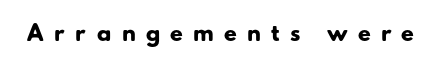
Q: Is the text bold? A: Yes.
Q: Is the text underlined? A: No.
Q: Is the spacing between letters normal or unusually wide? A: Unusually wide.
